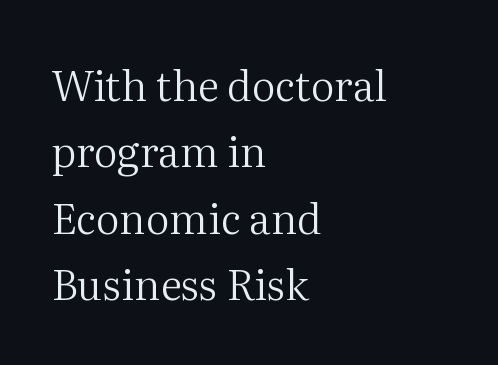
Ordinary non-slanted type is in use. Successive baselines arrive at the customary interval. Font category for this specimen: serif. The passage shown is typed in a proportional face where columns would drift.
